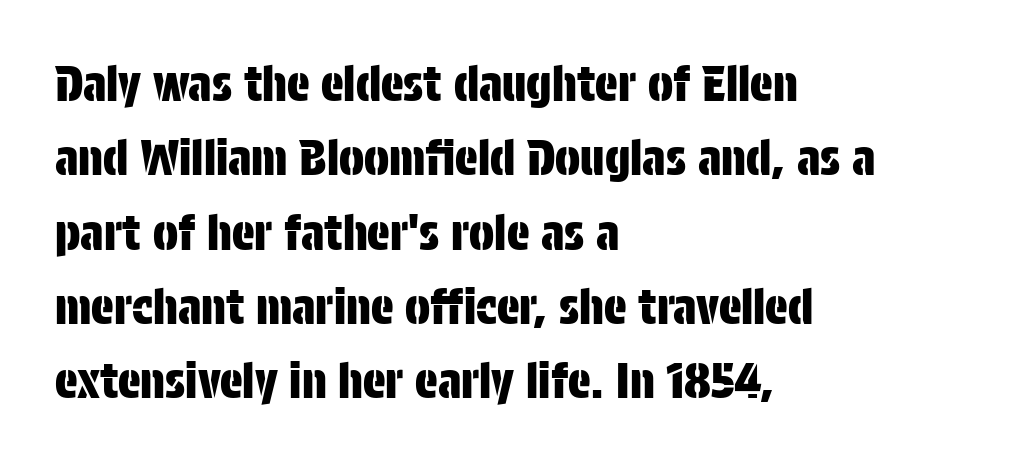
Q: Is the text italic (slanted)? A: No, it is upright.
Q: Is the typeface a serif or a sans-serif typeface? A: Sans-serif.
Q: Is the text underlined? A: No.
Q: How is the paragraph aligned? A: Left-aligned.
Q: Is the spacing between letters normal or unusually wide? A: Normal.
Q: Is the spacing between lines tight, normal or loose? A: Normal.
Q: Width (condensed, normal, or wide)? A: Condensed.
Q: Stroke contrast? A: Low.
Q: x-height? A: Large.
Q: Monospaced? A: No.
